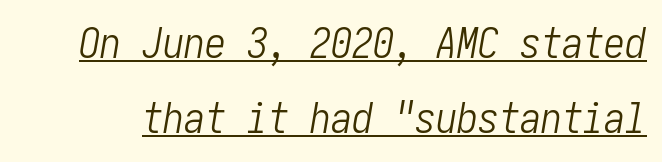
Q: Is the text bold? A: No.
Q: Is the text italic (slanted)? A: Yes, it leans right by about 10 degrees.
Q: Is the text underlined? A: Yes.
Q: Is the spacing between letters normal or unusually wide? A: Normal.
Q: Width (condensed, normal, or wide)? A: Condensed.
Q: Stroke contrast? A: Low.
Q: x-height? A: Medium.
